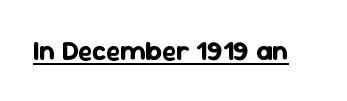
Q: Is the text bold? A: Yes.
Q: Is the text italic (slanted)? A: No, it is upright.
Q: Is the text underlined? A: Yes.
Q: Is the spacing between letters normal or unusually wide? A: Normal.
